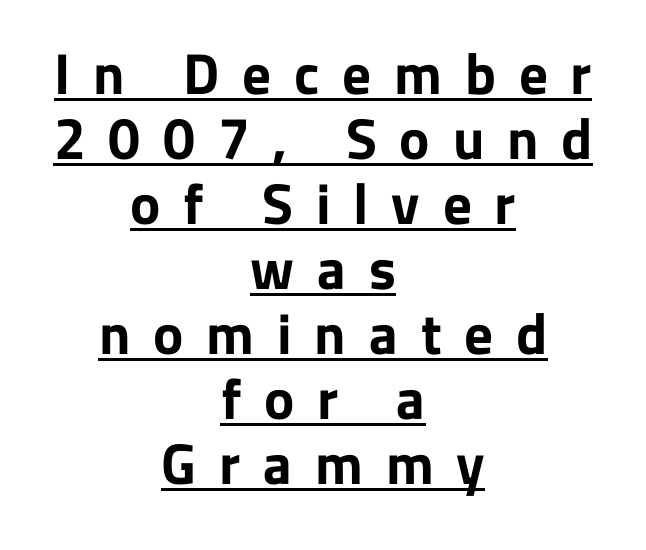
Q: Is the text bold? A: Yes.
Q: Is the text italic (slanted)? A: No, it is upright.
Q: Is the typeface a serif or a sans-serif typeface? A: Sans-serif.
Q: Is the text underlined? A: Yes.
Q: How is the paragraph aligned? A: Centered.
Q: Is the spacing between letters normal or unusually wide? A: Unusually wide.
Q: Is the spacing between lines tight, normal or loose? A: Tight.
Q: Width (condensed, normal, or wide)? A: Normal.
Q: Stroke contrast? A: Low.
Q: x-height? A: Medium.
Q: Monospaced? A: No.
